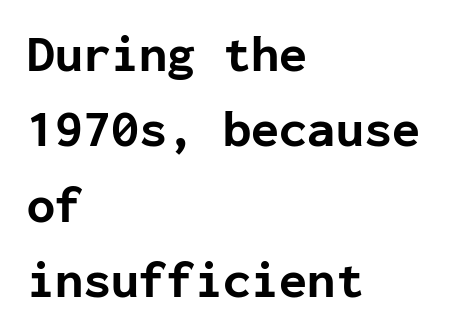
{"serif": "no", "italic": "no", "bold": "yes", "weight": "bold", "width": "normal", "stroke_contrast": "low", "x_height": "medium", "monospaced": "yes", "underline": "no", "align": "left", "line_spacing": "normal", "line_spacing_ratio": 1.48, "letter_spacing": "normal", "letter_spacing_em": 0.0, "glyph_px": 51}
